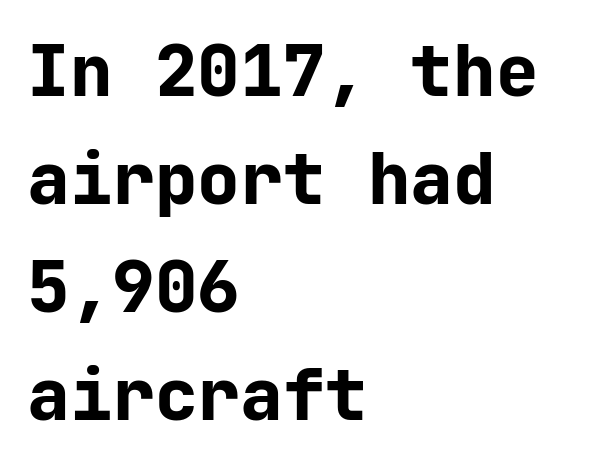
The image shows 71 px bold sans-serif type, upright, monospaced; set left-aligned, normal line spacing (1.52x), normal letter spacing, not underlined; low stroke contrast and a medium x-height.
